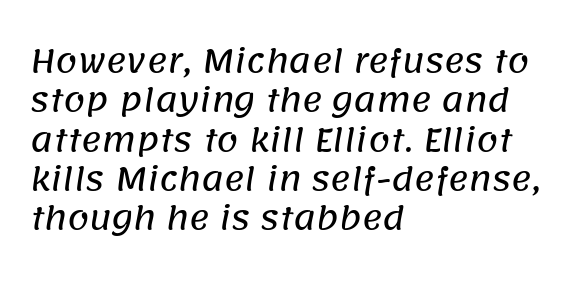
{"serif": "no", "width": "normal", "stroke_contrast": "low", "x_height": "large", "monospaced": "no", "underline": "no", "align": "left", "line_spacing": "normal", "line_spacing_ratio": 1.27, "letter_spacing": "normal", "letter_spacing_em": 0.0, "glyph_px": 31}
